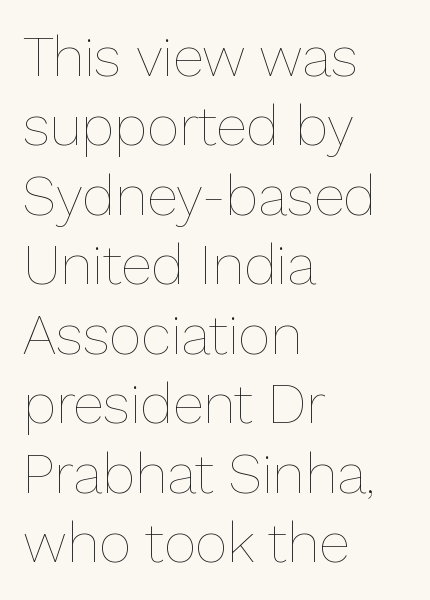
{"italic": "no", "bold": "no", "weight": "thin", "width": "normal", "stroke_contrast": "low", "x_height": "medium", "monospaced": "no", "underline": "no", "align": "left", "line_spacing_ratio": 1.24, "letter_spacing": "normal", "letter_spacing_em": 0.0, "glyph_px": 56}
